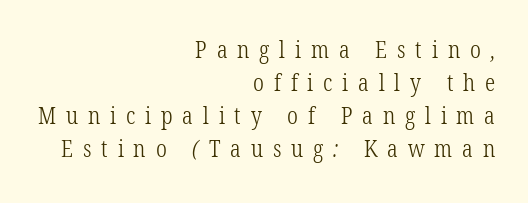
The string is rendered with underlining switched off. Students, observe: this is what conventionally led text looks like. The lines in this sample share a right terminus and differ only in where they begin. The font sits on the lighter half of the weight spectrum, regular included. Someone cranked the tracking dial way up on this one.
